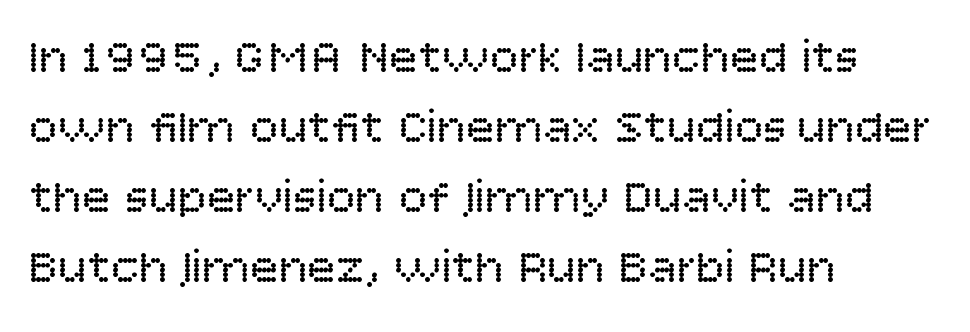
Q: Is the text bold? A: No.
Q: Is the text italic (slanted)? A: No, it is upright.
Q: Is the typeface a serif or a sans-serif typeface? A: Sans-serif.
Q: Is the text underlined? A: No.
Q: How is the paragraph aligned? A: Left-aligned.
Q: Is the spacing between letters normal or unusually wide? A: Normal.
Q: Is the spacing between lines tight, normal or loose? A: Normal.
Q: Width (condensed, normal, or wide)? A: Normal.
Q: Stroke contrast? A: Low.
Q: x-height? A: Large.
Q: Monospaced? A: No.
